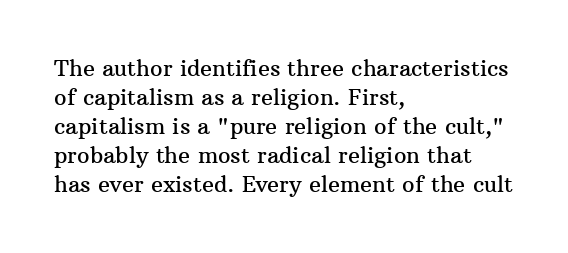
It's the straight-up-and-down kind of type. The horizontal fit of the characters is conventional and even. These lines are set flush left with a ragged right edge. Glance below the letters and you will spot only blank space.
